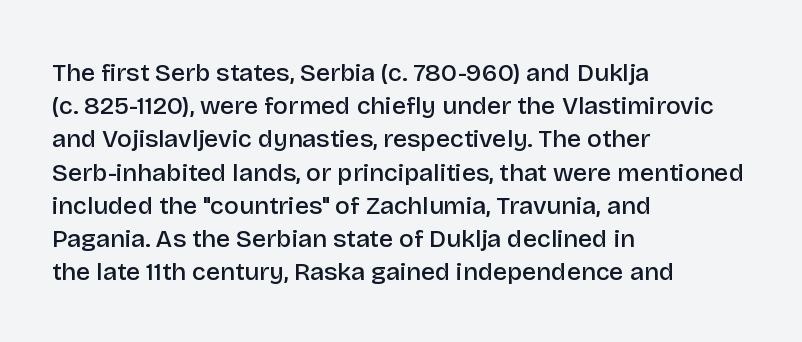
Which margin do the lines hug? The left one — the right edge is uneven. The space beneath each line is pristine and unruled. The line texture is even and compact thanks to regular tracking. Line spacing here is normal. The face used here is a semibold: visibly heavier than regular, lighter than bold.
